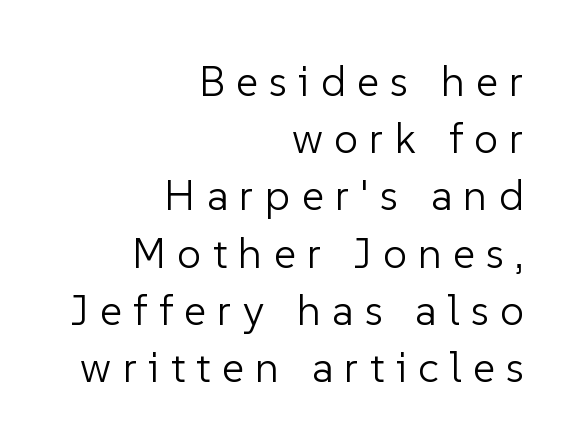
The image shows 43 px light sans-serif type, upright; set right-aligned, normal line spacing (1.33x), unusually wide letter spacing (+0.26 em), not underlined; low stroke contrast and a medium x-height.
